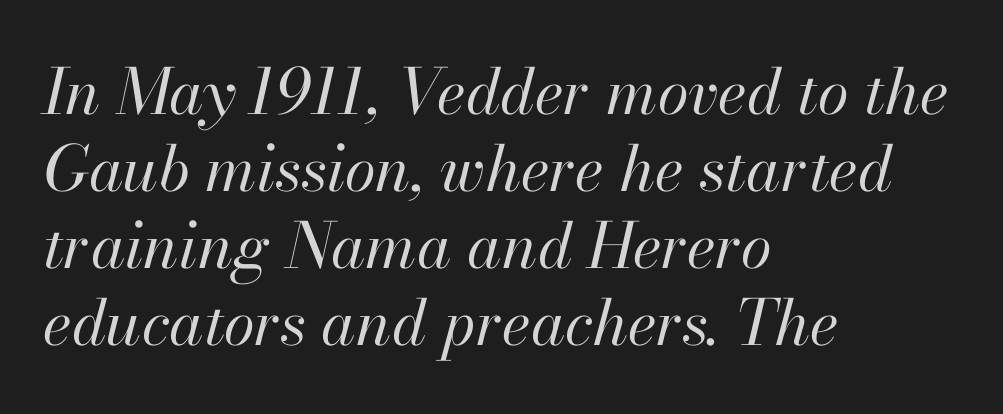
The weight tops out at a normal text grade. A clean baseline with only descenders dipping below it. Yep, that's italic — everything's leaning. If you drew a ruler down the left edge, every line would touch it. The rendering uses natural spacing where letterforms have individual widths.
